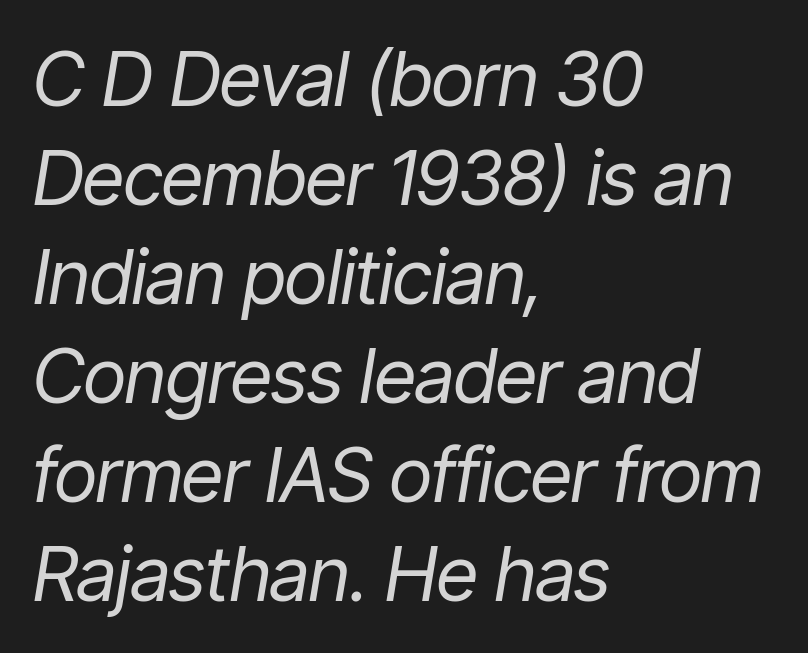
Q: Is the text bold? A: No.
Q: Is the text italic (slanted)? A: Yes, it leans right by about 9 degrees.
Q: Is the text underlined? A: No.
Q: How is the paragraph aligned? A: Left-aligned.
Q: Is the spacing between letters normal or unusually wide? A: Normal.
Q: Is the spacing between lines tight, normal or loose? A: Normal.
Q: Width (condensed, normal, or wide)? A: Condensed.
Q: Stroke contrast? A: Low.
Q: x-height? A: Medium.
Q: Monospaced? A: No.
